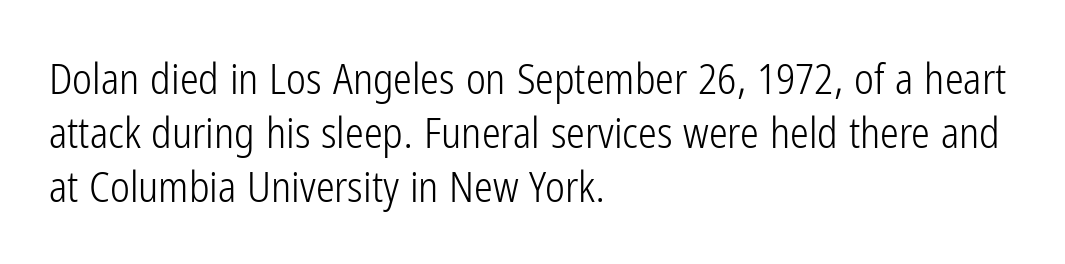
{"serif": "no", "italic": "no", "bold": "no", "weight": "light", "width": "condensed", "stroke_contrast": "low", "x_height": "medium", "monospaced": "no", "underline": "no", "align": "left", "line_spacing": "normal", "line_spacing_ratio": 1.28, "letter_spacing": "normal", "letter_spacing_em": 0.0, "glyph_px": 42}
